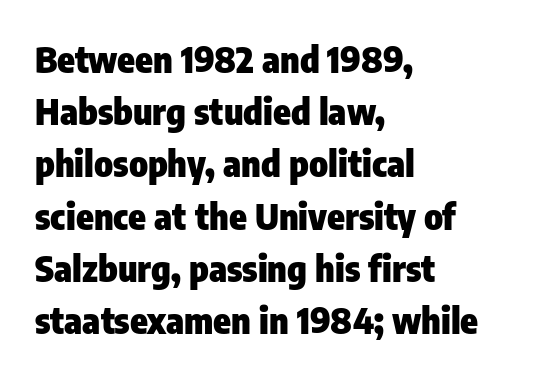
Students, note that the glyphs here touch the page at normal intervals. On the weight axis this lands at bold, roughly 700. Leading: standard. A bare baseline throughout the passage. Letterform terminals end flat and unadorned throughout the passage. Note the varied advance widths — an 'i' is clearly narrower than an 'm'.
